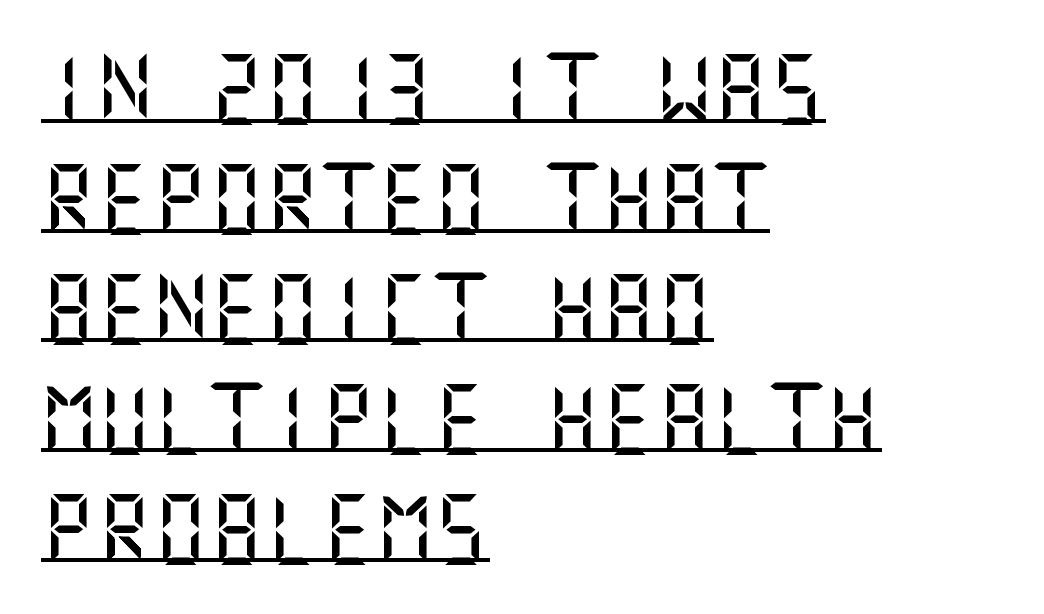
Q: Is the text italic (slanted)? A: No, it is upright.
Q: Is the typeface a serif or a sans-serif typeface? A: Sans-serif.
Q: Is the text underlined? A: Yes.
Q: How is the paragraph aligned? A: Left-aligned.
Q: Is the spacing between letters normal or unusually wide? A: Normal.
Q: Is the spacing between lines tight, normal or loose? A: Normal.
Q: Width (condensed, normal, or wide)? A: Normal.
Q: Stroke contrast? A: Medium.
Q: x-height? A: Large.
